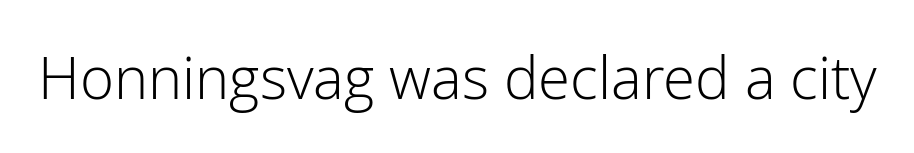
The image shows 58 px light sans-serif type, upright; set normal letter spacing, not underlined; low stroke contrast and a medium x-height.
